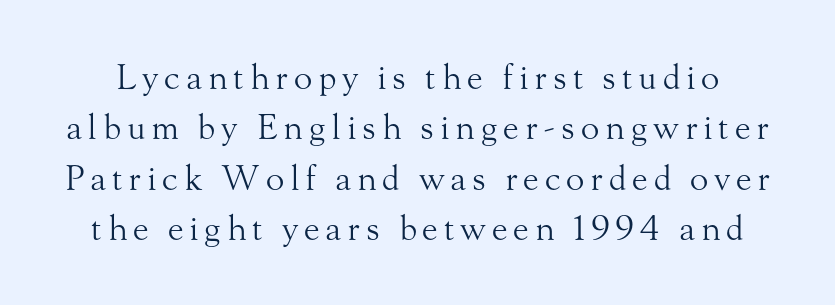
The image shows 34 px light serif type, upright; set normal line spacing (1.48x), not underlined; medium stroke contrast and a small x-height.
